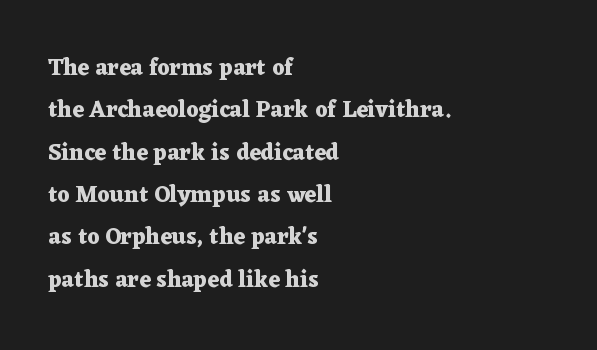
{"italic": "no", "bold": "yes", "underline": "no", "align": "left", "line_spacing_ratio": 1.84, "letter_spacing": "normal", "letter_spacing_em": 0.0, "glyph_px": 23}
